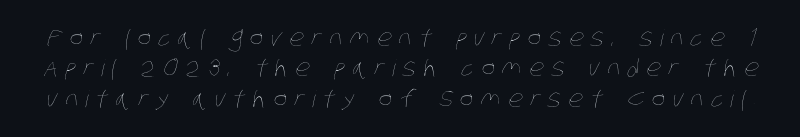
{"bold": "no", "underline": "no", "line_spacing": "normal", "line_spacing_ratio": 1.32, "letter_spacing": "wide", "letter_spacing_em": 0.32, "glyph_px": 23}
